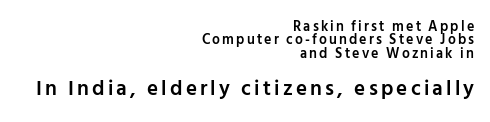
Q: Is the text bold? A: Semi-bold.
Q: Is the text italic (slanted)? A: No, it is upright.
Q: Is the text underlined? A: No.
Q: How is the paragraph aligned? A: Right-aligned.
Q: Is the spacing between lines tight, normal or loose? A: Tight.
Q: Which block of text is set in a larger size, the first (top) or the second (bottom)? A: The second (bottom) one.
